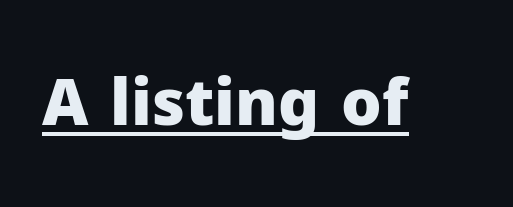
Typesetter's note: full bold, strokes at maximum text heaviness. Check the space under the baseline: a stroke is drawn there. Character widths vary here, with narrow letters taking less room than wide ones. The designer went with a sans here, leaving each stem footless.
